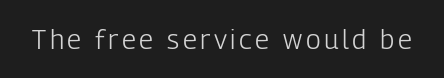
Q: Is the text bold? A: No.
Q: Is the text italic (slanted)? A: No, it is upright.
Q: Is the text underlined? A: No.
